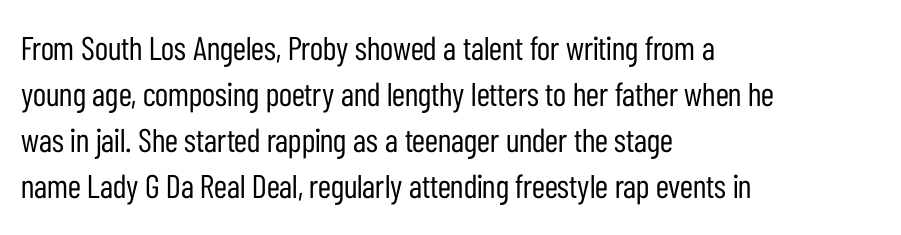
Observe the absence of serifs on each vertical stroke in this sample. Note the varied advance widths — an 'i' is clearly narrower than an 'm'. In terms of leading, this rendering sits right in the middle. Glance below the letters and you will spot only blank space. Words appear dense and cohesive because spacing is normal.
